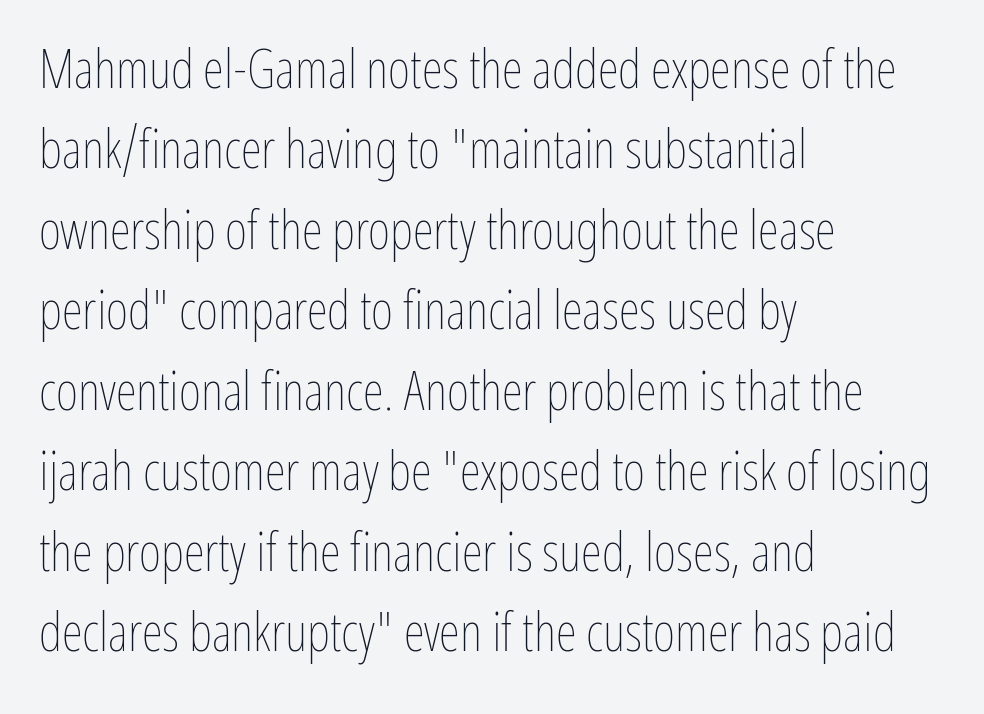
The image shows 54 px thin, condensed type, upright; set left-aligned, normal line spacing (1.49x), normal letter spacing, not underlined; low stroke contrast and a medium x-height.
